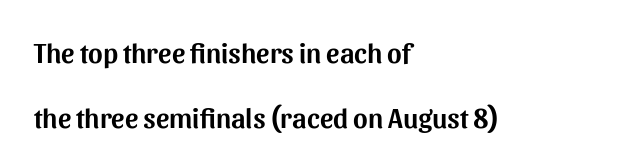
The letters advance in unequal steps, a hallmark of proportional type. These lines were composed using upright roman letters. Vertically, the passage feels expansive, rows floating well apart. In terms of letterform style, serifs are entirely absent.
